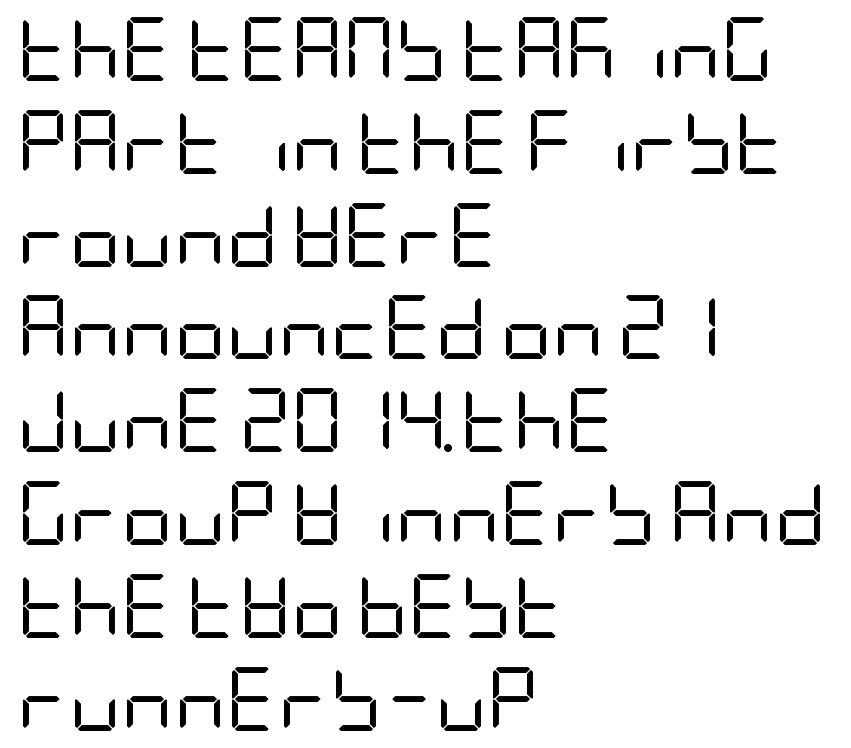
{"serif": "no", "italic": "no", "bold": "no", "weight": "regular", "width": "condensed", "stroke_contrast": "low", "x_height": "large", "underline": "no", "align": "left", "line_spacing": "normal", "line_spacing_ratio": 1.45, "letter_spacing": "normal", "letter_spacing_em": 0.0, "glyph_px": 64}
